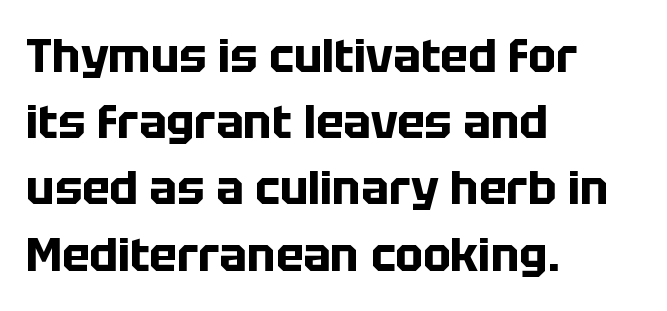
Q: Is the text bold? A: Yes.
Q: Is the text italic (slanted)? A: No, it is upright.
Q: Is the typeface a serif or a sans-serif typeface? A: Sans-serif.
Q: Is the text underlined? A: No.
Q: How is the paragraph aligned? A: Left-aligned.
Q: Is the spacing between letters normal or unusually wide? A: Normal.
Q: Is the spacing between lines tight, normal or loose? A: Normal.
Q: Width (condensed, normal, or wide)? A: Normal.
Q: Stroke contrast? A: Low.
Q: x-height? A: Large.
Q: Monospaced? A: No.
